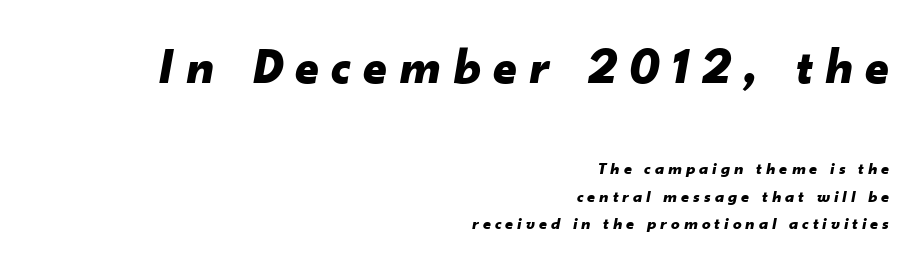
{"italic": "yes", "lean": "right", "slant_degrees": 10, "bold": "yes", "weight": "bold", "width": "normal", "stroke_contrast": "low", "x_height": "small", "monospaced": "no", "underline": "no", "align": "right", "line_spacing": "normal", "line_spacing_ratio": 1.62, "letter_spacing": "wide", "letter_spacing_em": 0.24, "larger_block": "first", "size_ratio": 3.0, "glyph_px": 51}
